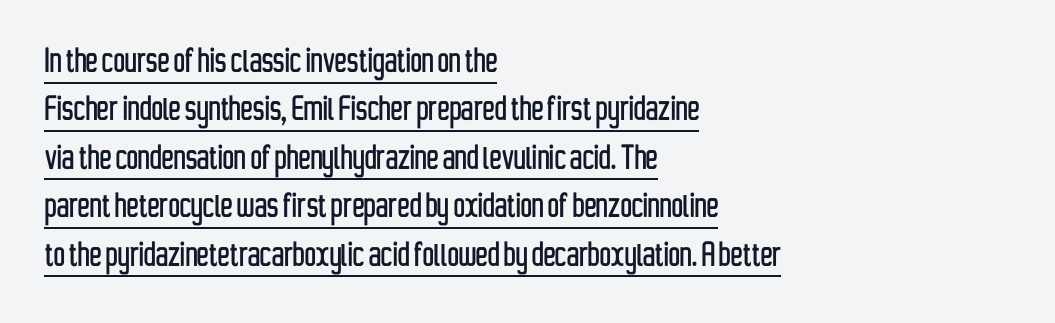
{"serif": "no", "italic": "no", "width": "condensed", "stroke_contrast": "low", "x_height": "medium", "monospaced": "no", "underline": "yes", "align": "left", "line_spacing_ratio": 1.21, "letter_spacing": "normal", "letter_spacing_em": 0.0, "glyph_px": 40}
